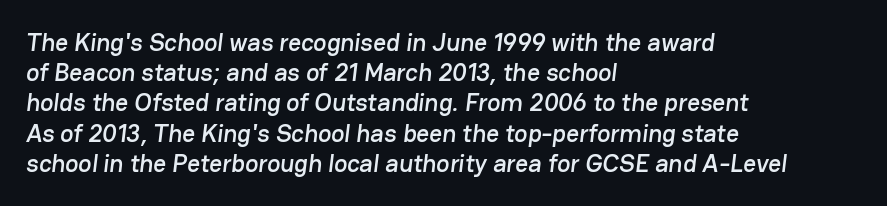
Q: Is the text underlined? A: No.
Q: How is the paragraph aligned? A: Left-aligned.
Q: Is the spacing between letters normal or unusually wide? A: Normal.
